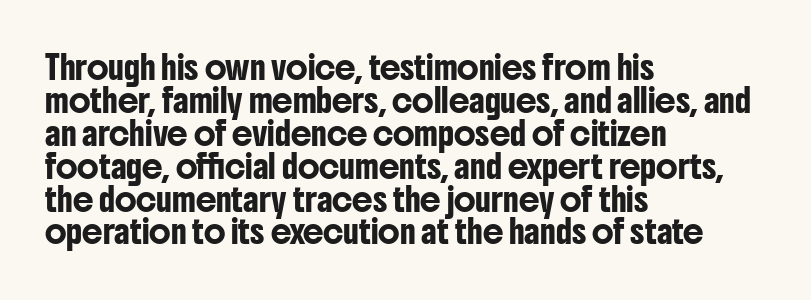
Q: Is the text italic (slanted)? A: No, it is upright.
Q: Is the text underlined? A: No.
Q: How is the paragraph aligned? A: Left-aligned.
Q: Is the spacing between letters normal or unusually wide? A: Normal.
Q: Is the spacing between lines tight, normal or loose? A: Normal.
